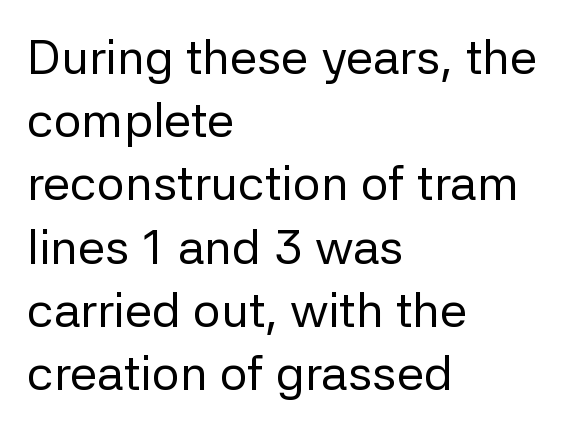
The image shows 49 px regular-weight sans-serif type, upright; set left-aligned, normal line spacing (1.29x), normal letter spacing, not underlined; low stroke contrast and a medium x-height.
